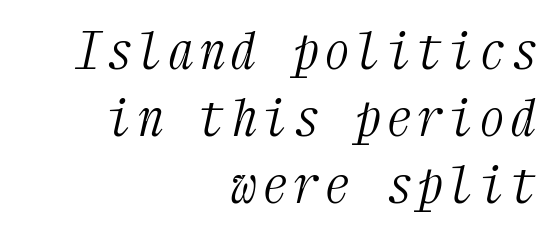
Q: Is the text bold? A: No.
Q: Is the text italic (slanted)? A: Yes, it leans right by about 12 degrees.
Q: Is the typeface a serif or a sans-serif typeface? A: Serif.
Q: Is the text underlined? A: No.
Q: How is the paragraph aligned? A: Right-aligned.
Q: Is the spacing between lines tight, normal or loose? A: Normal.
Q: Width (condensed, normal, or wide)? A: Condensed.
Q: Stroke contrast? A: Medium.
Q: x-height? A: Medium.
Q: Monospaced? A: Yes.
